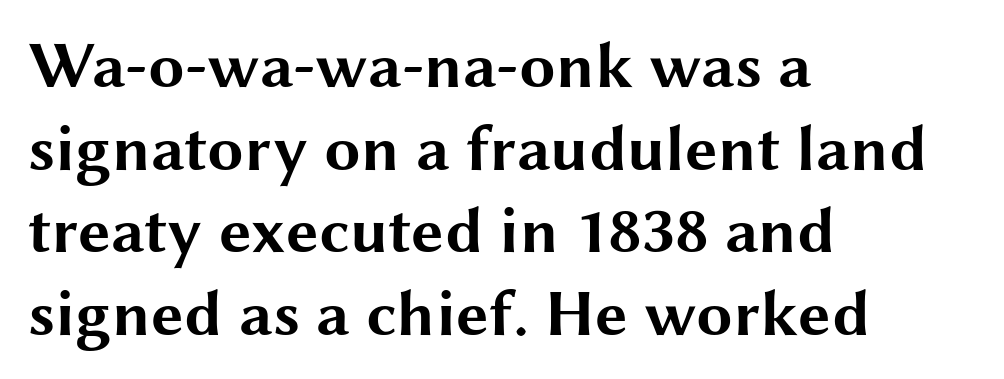
The image shows 65 px bold, wide sans-serif type, upright; set left-aligned, normal line spacing (1.27x), normal letter spacing, not underlined; medium stroke contrast and a medium x-height.
